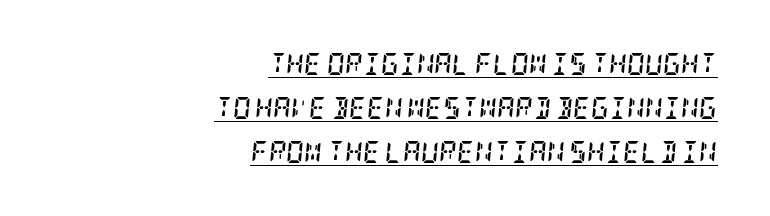
The image shows 22 px bold type, italic (leaning right); set right-aligned, loose line spacing (1.99x), normal letter spacing, underlined.
